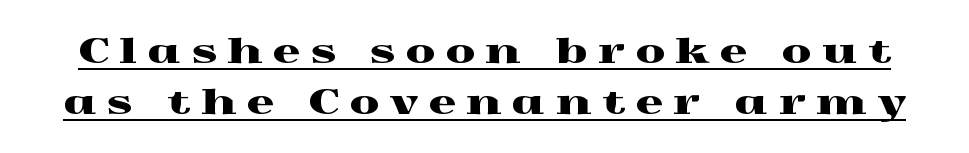
Line spacing here is normal. Does a line run under the words? Yes, clearly. Vertical strokes here are truly vertical. These lines are rendered in a variable-pitch font.
